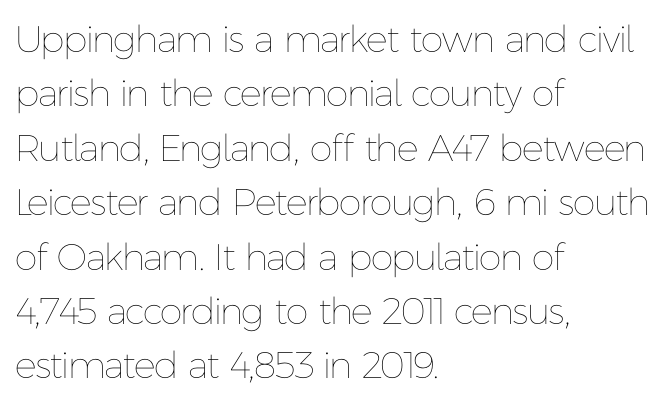
{"italic": "no", "bold": "no", "weight": "thin", "width": "normal", "stroke_contrast": "low", "x_height": "medium", "monospaced": "no", "underline": "no", "align": "left", "line_spacing": "normal", "line_spacing_ratio": 1.47, "letter_spacing": "normal", "letter_spacing_em": 0.0, "glyph_px": 37}
